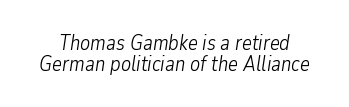
{"italic": "yes", "lean": "right", "slant_degrees": 9, "bold": "no", "underline": "no", "line_spacing": "tight", "line_spacing_ratio": 1.0, "letter_spacing": "normal", "letter_spacing_em": 0.0, "glyph_px": 21}
